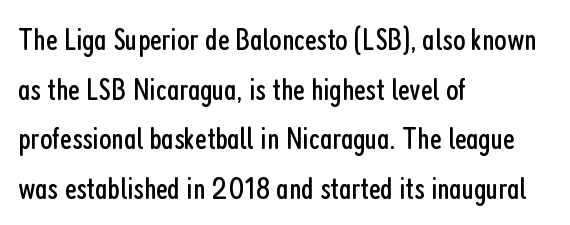
The image shows 32 px regular-weight, condensed sans-serif type, upright; set left-aligned, normal line spacing (1.55x), normal letter spacing, not underlined; low stroke contrast and a medium x-height.
